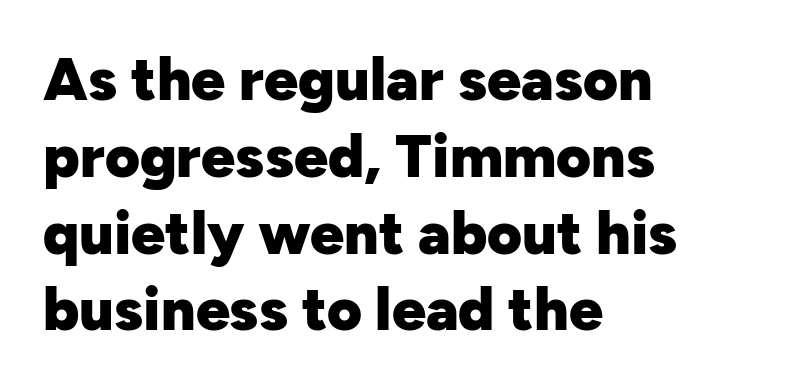
Q: Is the text bold? A: Yes.
Q: Is the text italic (slanted)? A: No, it is upright.
Q: Is the typeface a serif or a sans-serif typeface? A: Sans-serif.
Q: Is the text underlined? A: No.
Q: How is the paragraph aligned? A: Left-aligned.
Q: Is the spacing between letters normal or unusually wide? A: Normal.
Q: Is the spacing between lines tight, normal or loose? A: Normal.
Q: Width (condensed, normal, or wide)? A: Normal.
Q: Stroke contrast? A: Low.
Q: x-height? A: Medium.
Q: Monospaced? A: No.
